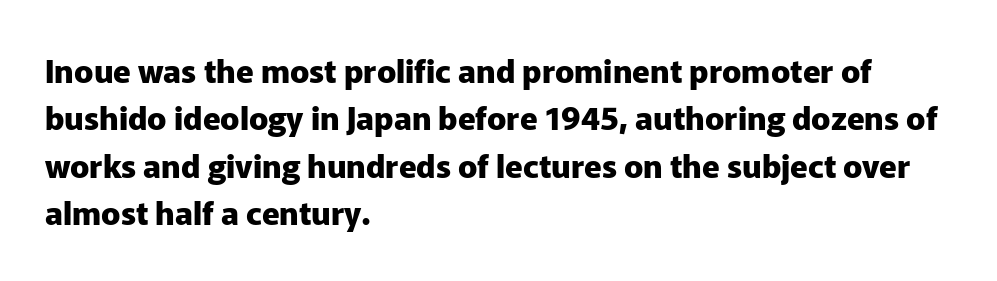
{"serif": "no", "italic": "no", "bold": "yes", "weight": "heavy", "width": "normal", "stroke_contrast": "low", "x_height": "medium", "monospaced": "no", "underline": "no", "align": "left", "line_spacing": "normal", "line_spacing_ratio": 1.48, "letter_spacing": "normal", "letter_spacing_em": 0.0, "glyph_px": 32}
